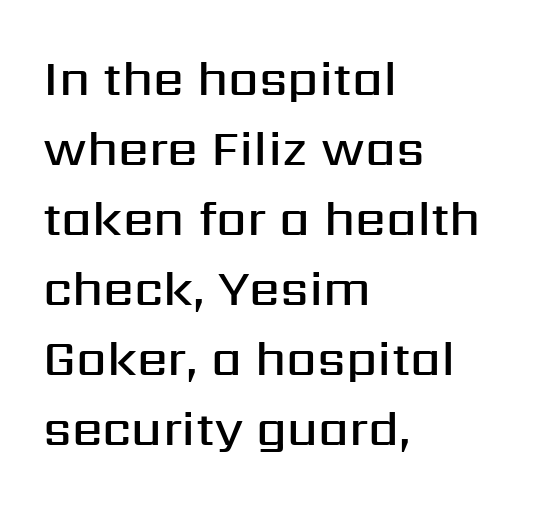
Vertically, the passage feels balanced, rows spaced as you'd expect. The letters advance in unequal steps, a hallmark of proportional type. A bare baseline throughout the passage. It's the straight-up-and-down kind of type.
